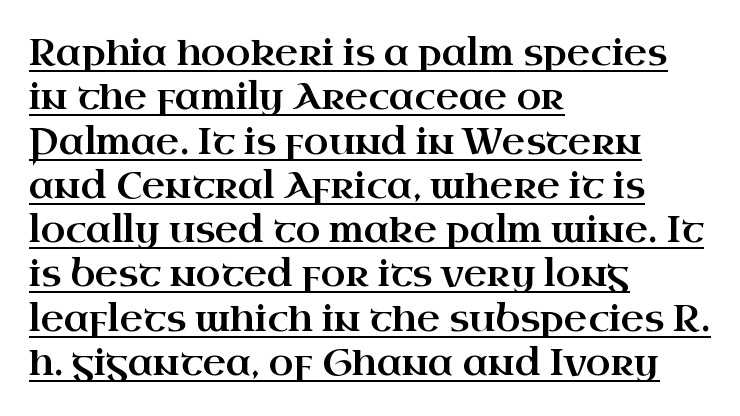
{"serif": "yes", "italic": "no", "width": "wide", "stroke_contrast": "high", "x_height": "small", "monospaced": "no", "underline": "yes", "align": "left", "line_spacing_ratio": 1.23, "letter_spacing": "normal", "letter_spacing_em": 0.0, "glyph_px": 36}
